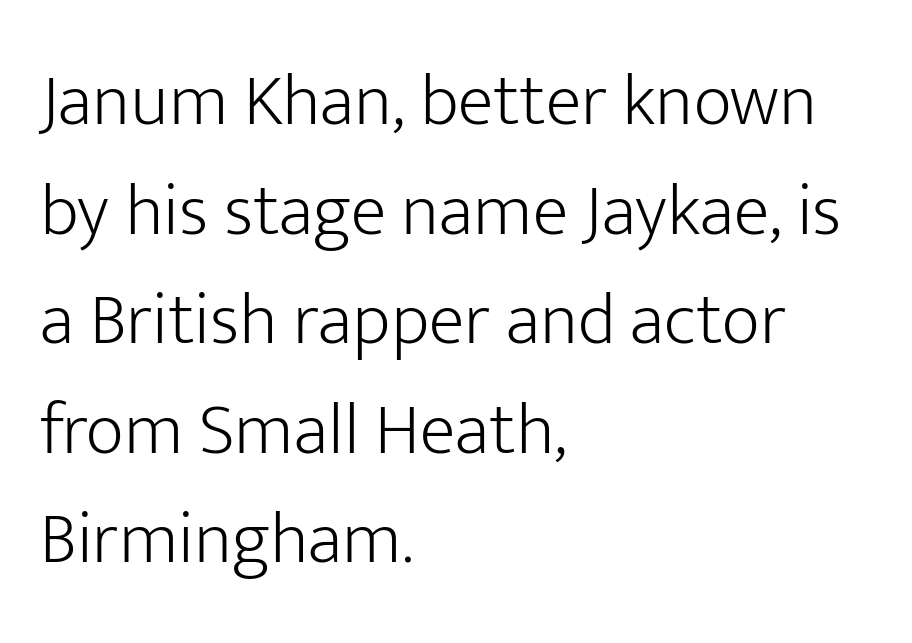
{"serif": "no", "italic": "no", "bold": "no", "weight": "light", "width": "normal", "stroke_contrast": "low", "x_height": "medium", "monospaced": "no", "underline": "no", "align": "left", "line_spacing": "normal", "line_spacing_ratio": 1.48, "letter_spacing": "normal", "letter_spacing_em": 0.0, "glyph_px": 74}
